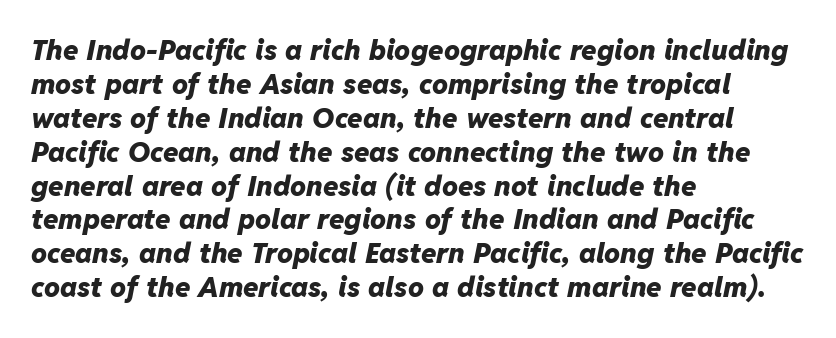
The image shows 28 px heavy type, italic (leaning right); set left-aligned, line spacing 1.21x, normal letter spacing, not underlined; low stroke contrast and a medium x-height.
